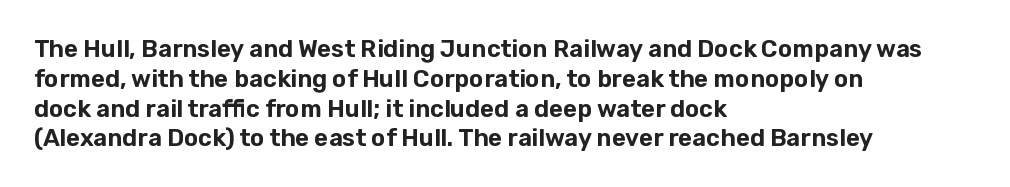
This sample uses an upright cut, with every glyph sitting square on the baseline. The space beneath each line is pristine and unruled. Short note: letters normally spaced. A classic flush-left, rag-right setting is used for this passage.
